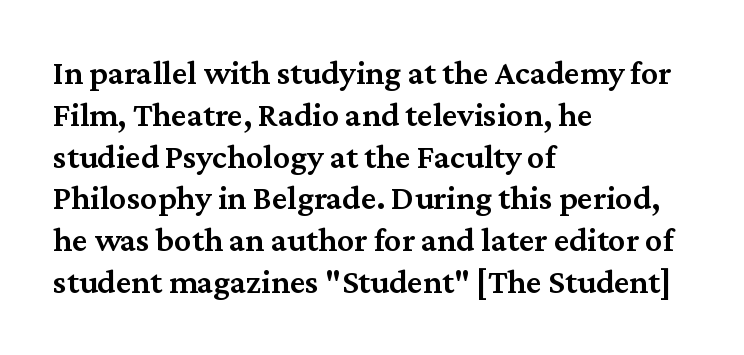
The image shows 34 px semibold serif type, upright; set left-aligned, line spacing 1.23x, normal letter spacing, not underlined; medium stroke contrast and a medium x-height.
